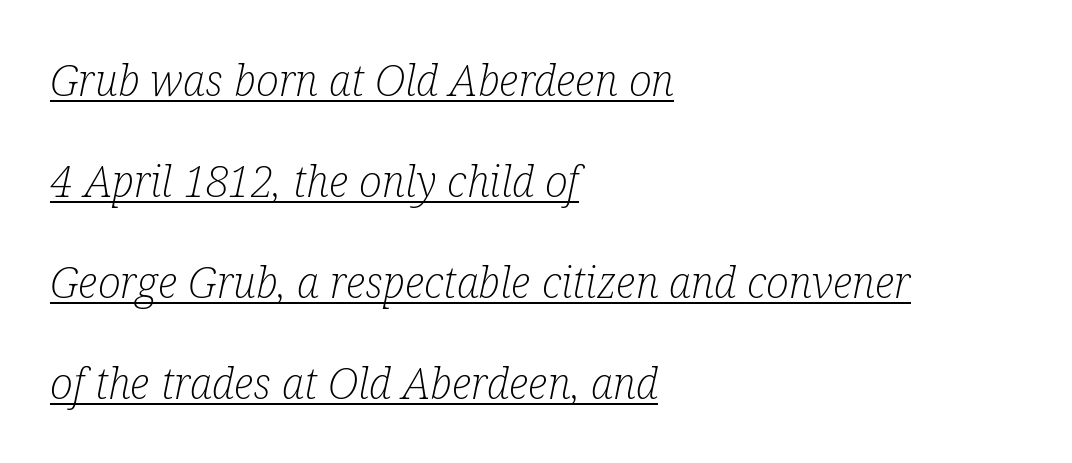
{"serif": "yes", "italic": "yes", "lean": "right", "slant_degrees": 12, "bold": "no", "weight": "light", "width": "condensed", "stroke_contrast": "low", "x_height": "medium", "monospaced": "no", "underline": "yes", "align": "left", "line_spacing": "loose", "line_spacing_ratio": 2.35, "letter_spacing": "normal", "letter_spacing_em": 0.0, "glyph_px": 43}
